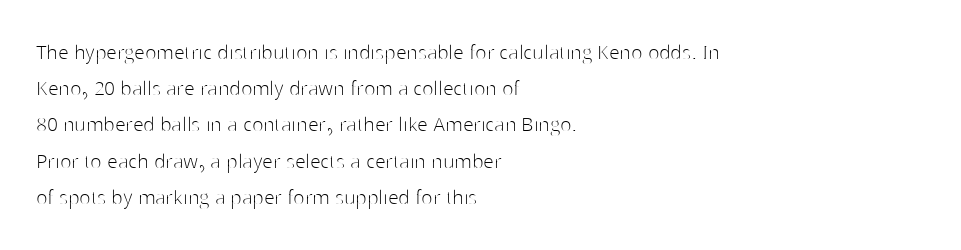
Default kerning and tracking; the words read as compact shapes. Tall strokes in this sample are plumb rather than angled. This rendering uses left alignment, leaving the right contour irregular. Students, observe: this is what conventionally led text looks like. Each stroke keeps to a modest, everyday thickness or less. Honestly, there is no underline to notice here at all.
